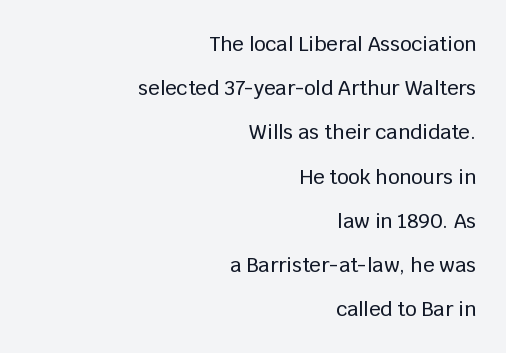
The image shows 20 px text type, upright; set right-aligned, loose line spacing (2.21x), normal letter spacing, not underlined.
